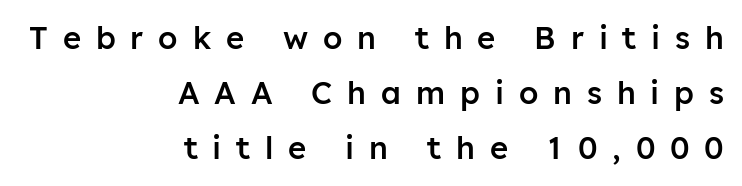
Q: Is the text bold? A: Semi-bold.
Q: Is the text italic (slanted)? A: No, it is upright.
Q: Is the typeface a serif or a sans-serif typeface? A: Sans-serif.
Q: Is the text underlined? A: No.
Q: How is the paragraph aligned? A: Right-aligned.
Q: Is the spacing between letters normal or unusually wide? A: Unusually wide.
Q: Width (condensed, normal, or wide)? A: Normal.
Q: Stroke contrast? A: Low.
Q: x-height? A: Medium.
Q: Monospaced? A: No.
